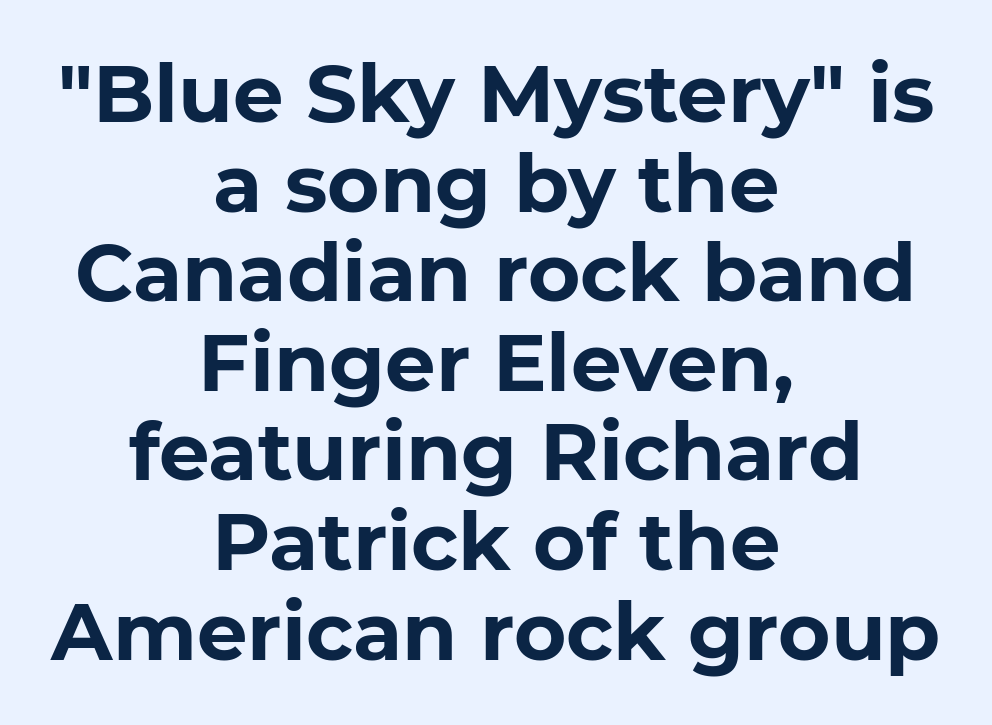
The image shows 80 px bold sans-serif type, upright; set centered, tight line spacing (1.12x), normal letter spacing, not underlined; low stroke contrast and a medium x-height.
